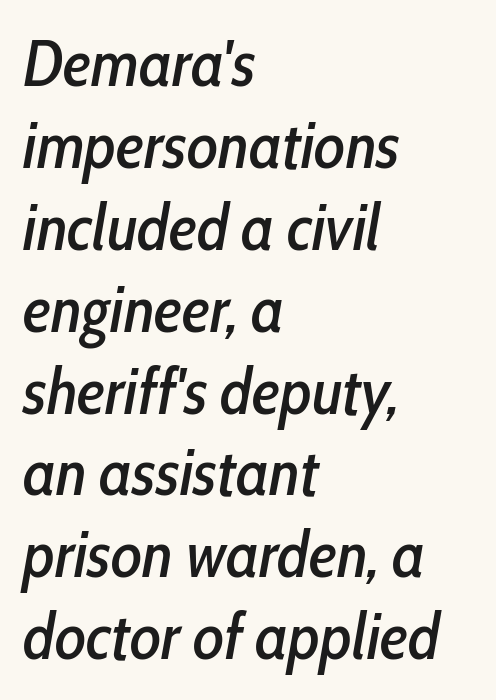
The image shows 65 px condensed type, italic (leaning right); set left-aligned, normal line spacing (1.26x), normal letter spacing, not underlined; low stroke contrast and a medium x-height.
